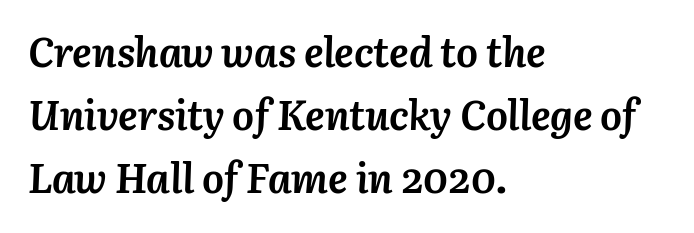
Q: Is the text bold? A: Yes.
Q: Is the text italic (slanted)? A: Yes, it leans right by about 3 degrees.
Q: Is the text underlined? A: No.
Q: How is the paragraph aligned? A: Left-aligned.
Q: Is the spacing between letters normal or unusually wide? A: Normal.
Q: Is the spacing between lines tight, normal or loose? A: Normal.
Q: Width (condensed, normal, or wide)? A: Normal.
Q: Stroke contrast? A: Medium.
Q: x-height? A: Medium.
Q: Monospaced? A: No.
